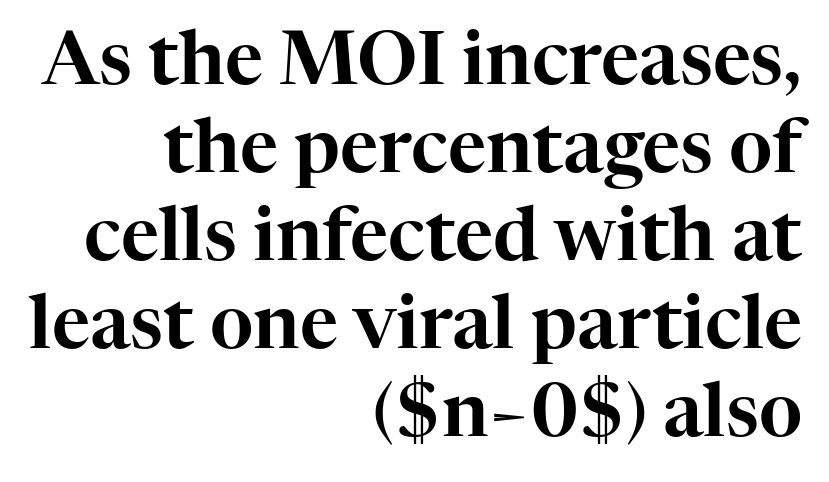
Bare-footed words on every line. A serif font was chosen for this passage. The horizontal fit of the characters is conventional and even. Line endings align vertically; line beginnings do not. Style check: upright.
